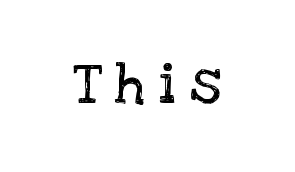
{"serif": "yes", "italic": "no", "bold": "no", "weight": "regular", "width": "normal", "stroke_contrast": "low", "x_height": "large", "monospaced": "no", "underline": "no", "letter_spacing": "wide", "letter_spacing_em": 0.26, "glyph_px": 57}
